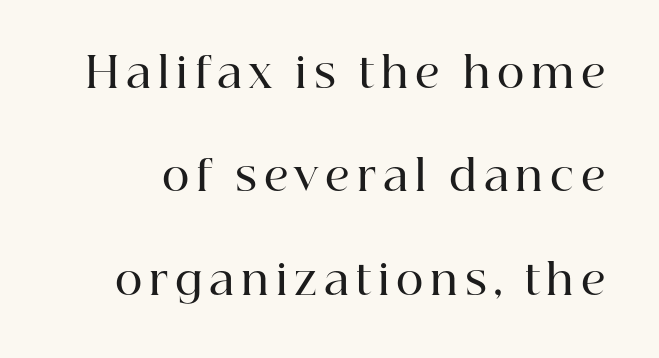
The image shows 42 px semibold serif type, upright; set loose line spacing (2.46x), not underlined; high stroke contrast and a medium x-height.
